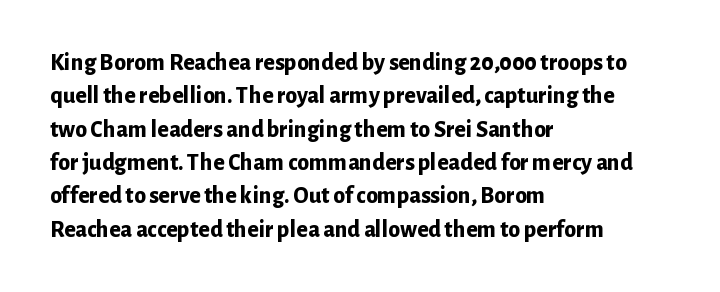
You can tell it's not italic because the verticals are truly vertical. Descender tails drop into unmarked territory. Baseline-to-baseline distance is the conventional proportion of letter height. Nobody touched the tracking dial on this one. Thick stems and heavy bowls — unmistakably bold. One-word summary of the alignment: left.
